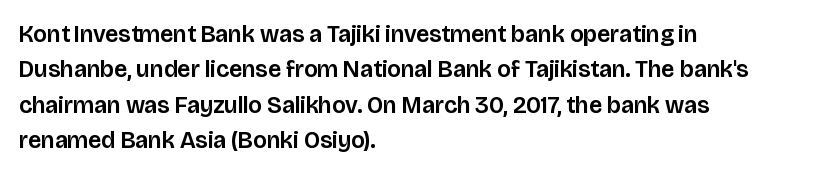
The passage shown stacks its lines at a standard gap. No extra tracking has been applied to these lines. Compared with a centered layout, this one pins lines to the left instead. The area under the type is left untouched. When letters stand straight like this, we call the style roman or upright.
